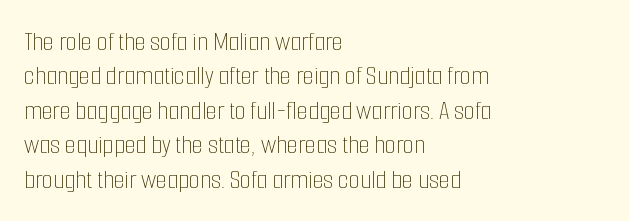
The image shows 28 px thin, condensed type, upright; set left-aligned, line spacing 1.23x, normal letter spacing, not underlined; low stroke contrast and a medium x-height.
